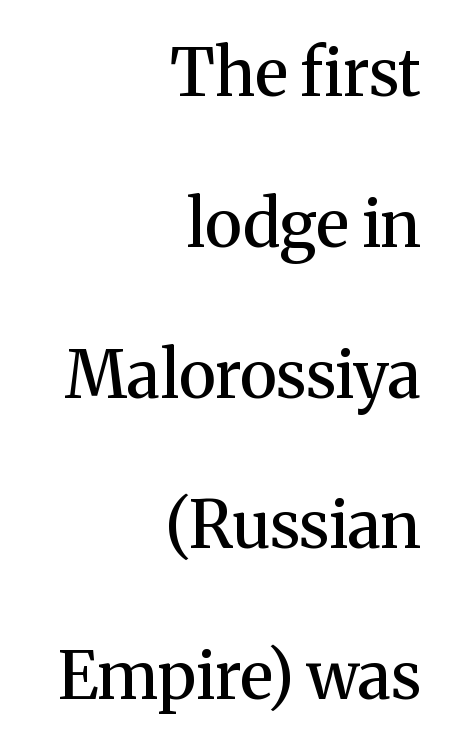
Q: Is the text bold? A: Semi-bold.
Q: Is the text italic (slanted)? A: No, it is upright.
Q: Is the typeface a serif or a sans-serif typeface? A: Serif.
Q: Is the text underlined? A: No.
Q: How is the paragraph aligned? A: Right-aligned.
Q: Is the spacing between letters normal or unusually wide? A: Normal.
Q: Is the spacing between lines tight, normal or loose? A: Loose.
Q: Width (condensed, normal, or wide)? A: Normal.
Q: Stroke contrast? A: Medium.
Q: x-height? A: Medium.
Q: Monospaced? A: No.
